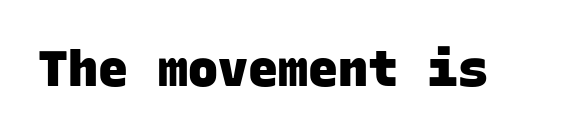
{"serif": "no", "bold": "yes", "weight": "heavy", "width": "normal", "stroke_contrast": "low", "x_height": "large", "monospaced": "yes", "underline": "no", "letter_spacing": "normal", "letter_spacing_em": 0.0, "glyph_px": 50}
